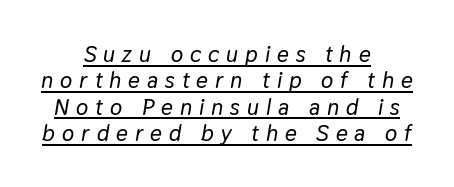
{"italic": "yes", "lean": "right", "slant_degrees": 9, "underline": "yes", "align": "center", "line_spacing": "tight", "line_spacing_ratio": 1.15, "letter_spacing": "wide", "letter_spacing_em": 0.3, "glyph_px": 23}
